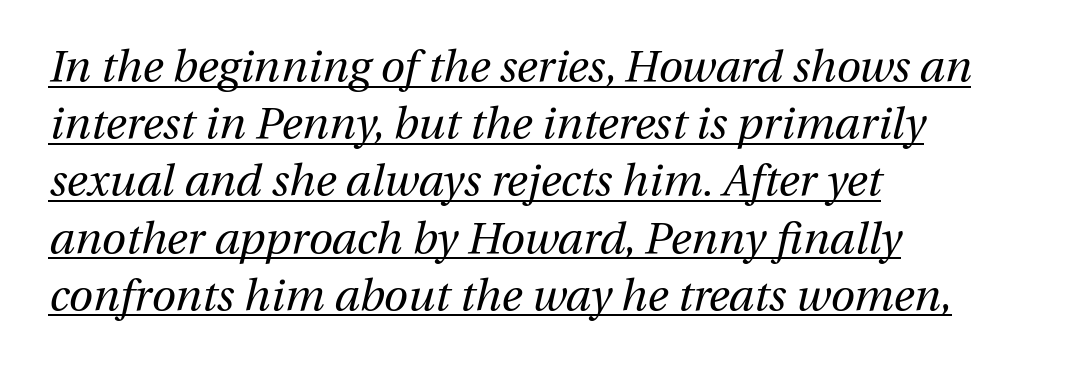
{"italic": "yes", "lean": "right", "slant_degrees": 13, "bold": "no", "weight": "regular", "width": "normal", "stroke_contrast": "medium", "x_height": "medium", "monospaced": "no", "underline": "yes", "align": "left", "line_spacing": "normal", "line_spacing_ratio": 1.3, "letter_spacing": "normal", "letter_spacing_em": 0.0, "glyph_px": 44}
